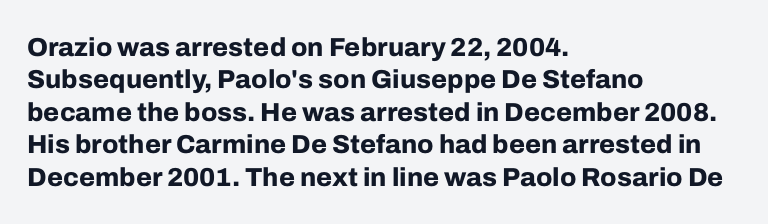
The image shows 26 px bold type, upright; set left-aligned, normal line spacing (1.25x), normal letter spacing, not underlined.
